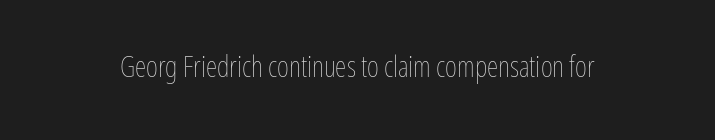
These lines keep a tight, regular rhythm from letter to letter. The face used here is proportionally spaced, like ordinary book or web type. The font sits on the lighter half of the weight spectrum, regular included. If you drew a line through each stem, it would be perfectly vertical.
